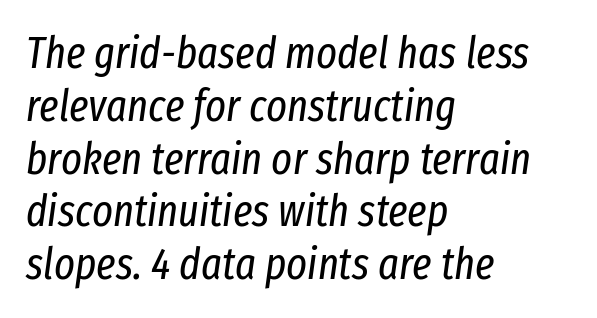
Q: Is the text bold? A: No.
Q: Is the text italic (slanted)? A: Yes, it leans right by about 8 degrees.
Q: Is the text underlined? A: No.
Q: How is the paragraph aligned? A: Left-aligned.
Q: Is the spacing between letters normal or unusually wide? A: Normal.
Q: Width (condensed, normal, or wide)? A: Condensed.
Q: Stroke contrast? A: Low.
Q: x-height? A: Medium.
Q: Monospaced? A: No.
